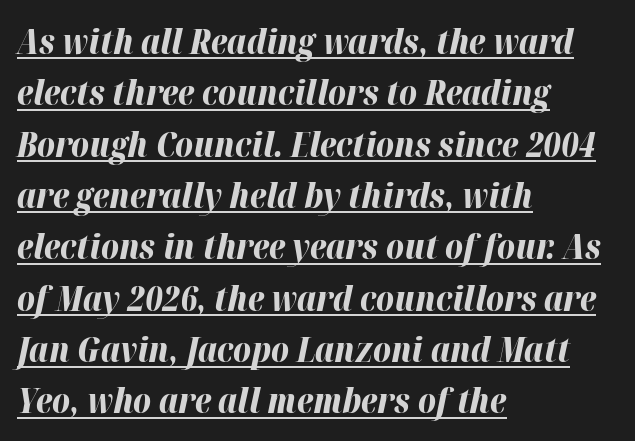
{"italic": "yes", "lean": "right", "slant_degrees": 12, "bold": "yes", "weight": "bold", "width": "normal", "stroke_contrast": "high", "x_height": "medium", "monospaced": "no", "underline": "yes", "align": "left", "line_spacing": "normal", "line_spacing_ratio": 1.51, "letter_spacing": "normal", "letter_spacing_em": 0.0, "glyph_px": 34}
